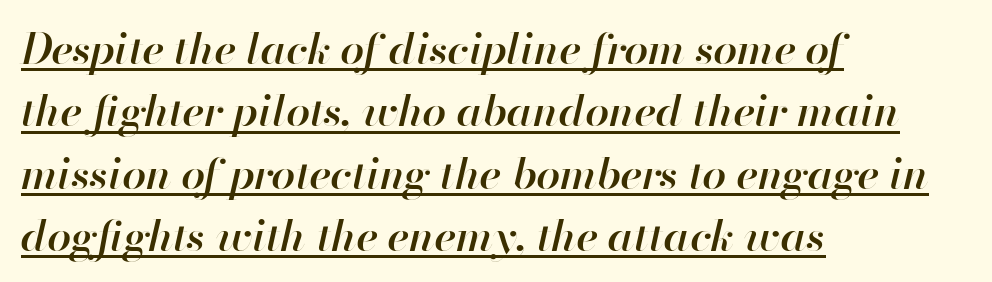
{"italic": "yes", "lean": "right", "slant_degrees": 13, "bold": "semi", "weight": "semibold", "width": "normal", "stroke_contrast": "high", "x_height": "small", "monospaced": "no", "underline": "yes", "align": "left", "line_spacing": "normal", "line_spacing_ratio": 1.45, "letter_spacing": "normal", "letter_spacing_em": 0.0, "glyph_px": 43}
